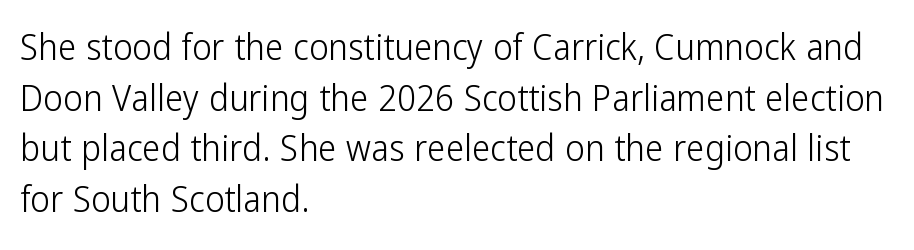
{"serif": "no", "italic": "no", "bold": "no", "weight": "light", "width": "condensed", "stroke_contrast": "low", "x_height": "medium", "monospaced": "no", "underline": "no", "align": "left", "line_spacing": "normal", "line_spacing_ratio": 1.37, "letter_spacing": "normal", "letter_spacing_em": 0.0, "glyph_px": 37}
